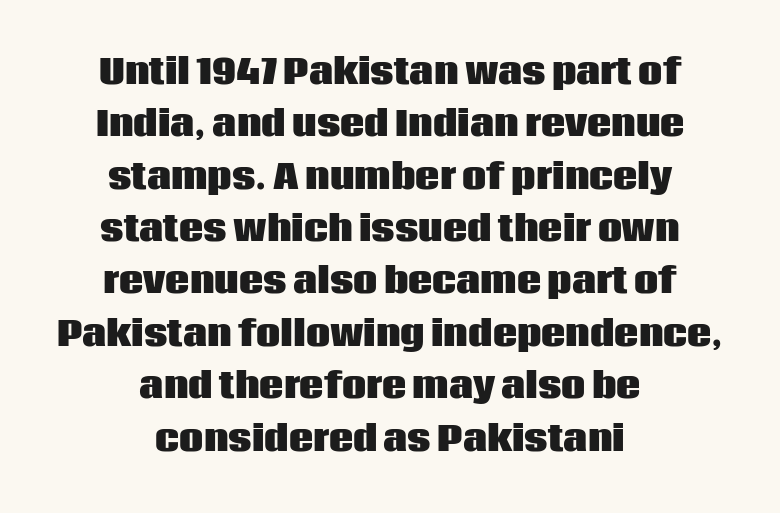
The image shows 34 px heavy sans-serif type, upright; set centered, normal line spacing (1.54x), normal letter spacing, not underlined; low stroke contrast and a large x-height.
